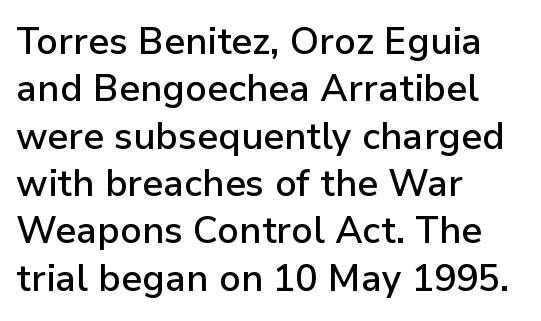
The image shows 37 px semibold sans-serif type, upright; set left-aligned, normal line spacing (1.28x), normal letter spacing, not underlined; low stroke contrast and a medium x-height.
